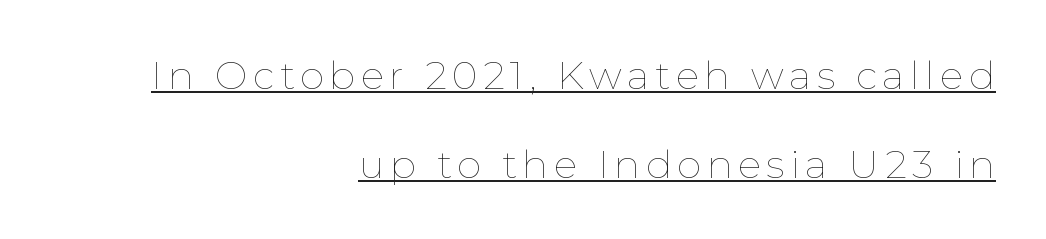
{"italic": "no", "bold": "no", "weight": "thin", "width": "normal", "stroke_contrast": "low", "x_height": "medium", "monospaced": "no", "underline": "yes", "align": "right", "line_spacing": "loose", "line_spacing_ratio": 2.27, "glyph_px": 39}
